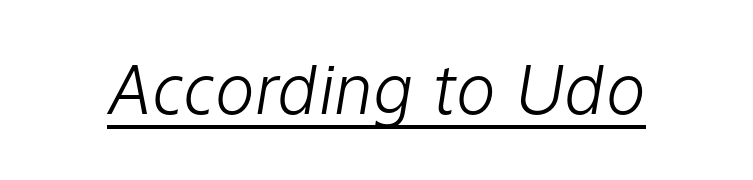
{"italic": "yes", "lean": "right", "slant_degrees": 9, "bold": "no", "weight": "light", "width": "normal", "stroke_contrast": "low", "x_height": "medium", "monospaced": "no", "underline": "yes", "letter_spacing": "normal", "letter_spacing_em": 0.0, "glyph_px": 67}
